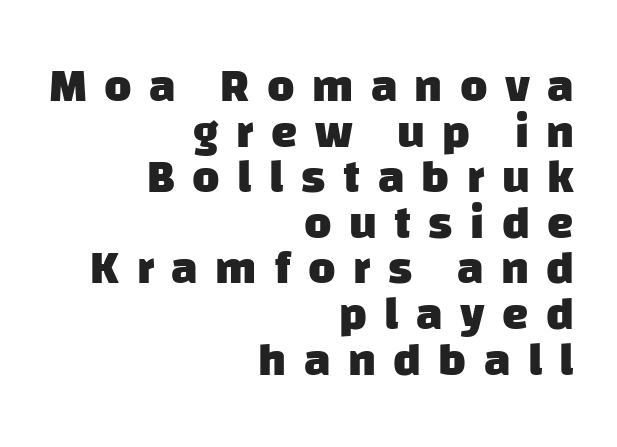
{"serif": "no", "bold": "yes", "weight": "heavy", "width": "normal", "stroke_contrast": "low", "x_height": "large", "monospaced": "no", "underline": "no", "align": "right", "line_spacing": "tight", "line_spacing_ratio": 0.97, "letter_spacing": "wide", "letter_spacing_em": 0.37, "glyph_px": 47}
